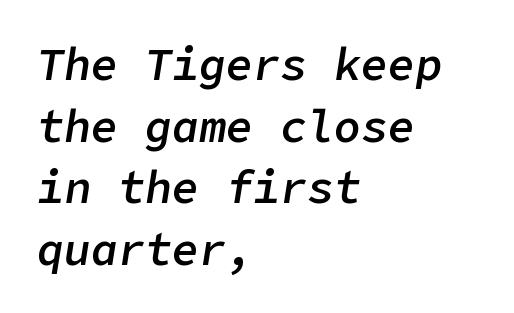
{"italic": "yes", "lean": "right", "slant_degrees": 9, "bold": "semi", "weight": "semibold", "width": "normal", "stroke_contrast": "low", "x_height": "medium", "underline": "no", "align": "left", "line_spacing": "normal", "line_spacing_ratio": 1.37, "letter_spacing": "normal", "letter_spacing_em": 0.0, "glyph_px": 45}
